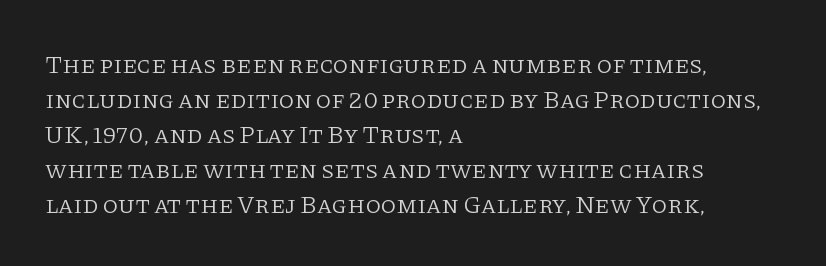
The image shows 25 px text type, upright; set left-aligned, normal line spacing (1.4x), normal letter spacing, not underlined.
